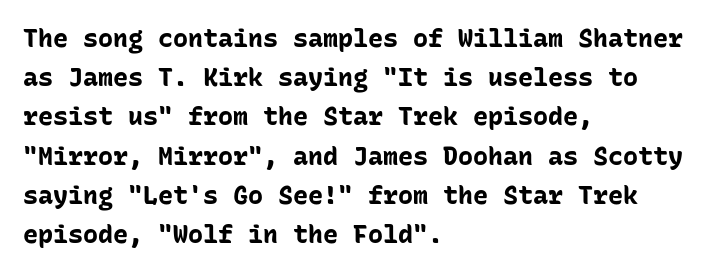
The image shows 25 px bold type, upright; set left-aligned, normal line spacing (1.57x), normal letter spacing, not underlined.
